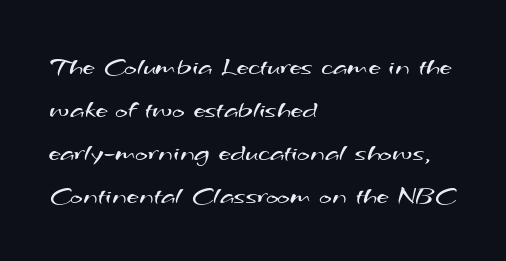
{"bold": "no", "underline": "no", "align": "left", "line_spacing": "normal", "line_spacing_ratio": 1.59, "letter_spacing": "normal", "letter_spacing_em": 0.0, "glyph_px": 27}
